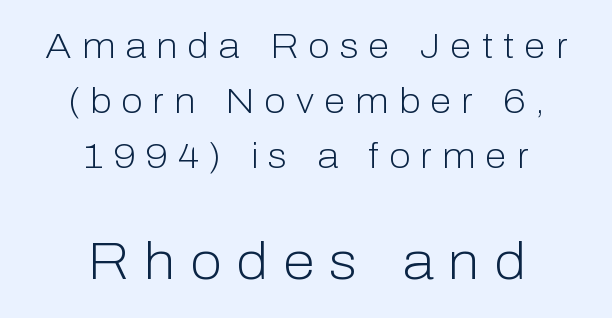
Q: Is the text bold? A: No.
Q: Is the text italic (slanted)? A: No, it is upright.
Q: Is the typeface a serif or a sans-serif typeface? A: Sans-serif.
Q: Is the text underlined? A: No.
Q: How is the paragraph aligned? A: Centered.
Q: Is the spacing between letters normal or unusually wide? A: Unusually wide.
Q: Is the spacing between lines tight, normal or loose? A: Normal.
Q: Which block of text is set in a larger size, the first (top) or the second (bottom)? A: The second (bottom) one.
Q: Width (condensed, normal, or wide)? A: Normal.
Q: Stroke contrast? A: Low.
Q: x-height? A: Medium.
Q: Monospaced? A: No.
